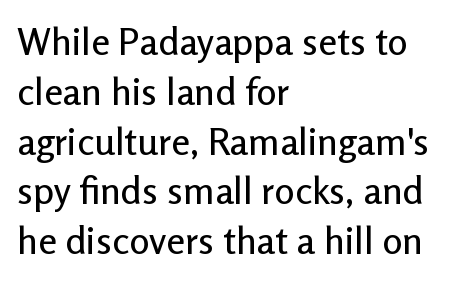
Rendered with straight, roman letterforms. Anything drawn beneath the words? Only blank space. Honestly, the row spacing looks completely unremarkable. A sans-serif font was chosen for this passage.
